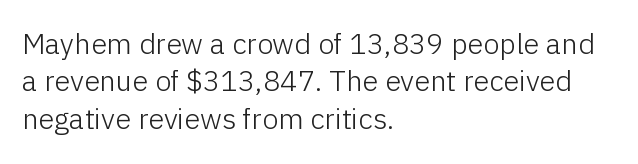
{"serif": "no", "italic": "no", "bold": "no", "weight": "light", "width": "normal", "stroke_contrast": "low", "x_height": "medium", "monospaced": "no", "underline": "no", "align": "left", "line_spacing": "normal", "line_spacing_ratio": 1.29, "letter_spacing": "normal", "letter_spacing_em": 0.0, "glyph_px": 29}
